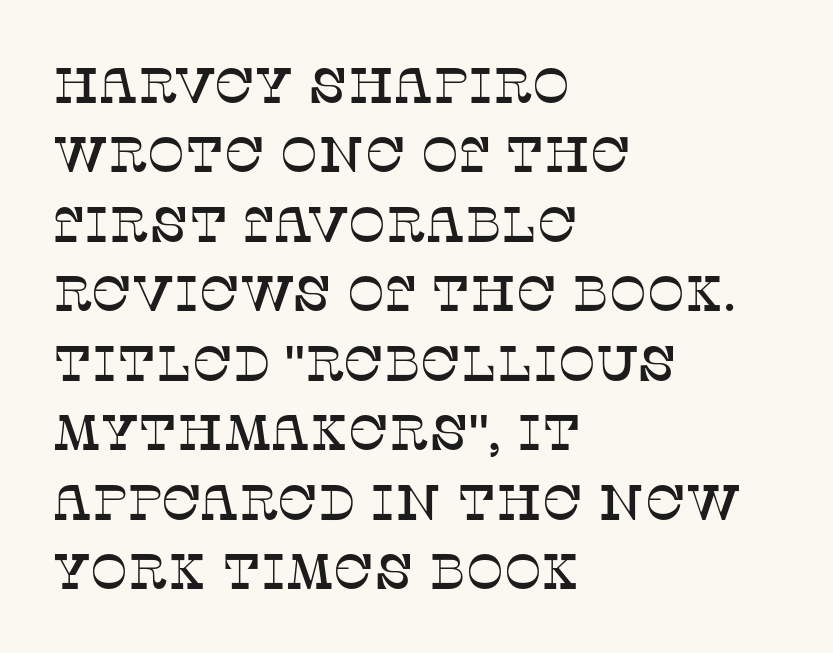
Q: Is the text italic (slanted)? A: No, it is upright.
Q: Is the typeface a serif or a sans-serif typeface? A: Serif.
Q: Is the text underlined? A: No.
Q: How is the paragraph aligned? A: Left-aligned.
Q: Is the spacing between letters normal or unusually wide? A: Normal.
Q: Is the spacing between lines tight, normal or loose? A: Normal.
Q: Width (condensed, normal, or wide)? A: Normal.
Q: Stroke contrast? A: Low.
Q: x-height? A: Large.
Q: Monospaced? A: No.
